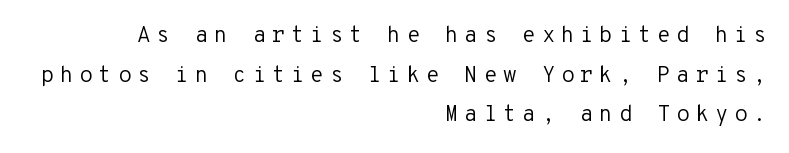
Q: Is the text bold? A: No.
Q: Is the text italic (slanted)? A: No, it is upright.
Q: Is the text underlined? A: No.
Q: How is the paragraph aligned? A: Right-aligned.
Q: Is the spacing between letters normal or unusually wide? A: Unusually wide.
